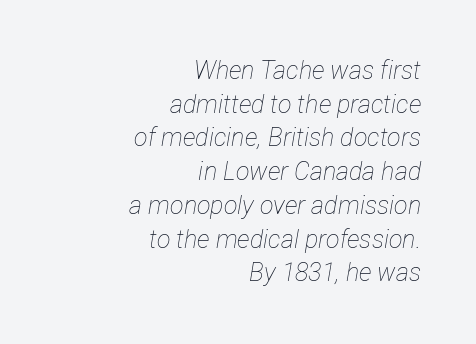
The image shows 25 px text type, italic (leaning right); set right-aligned, normal line spacing (1.35x), normal letter spacing, not underlined.
